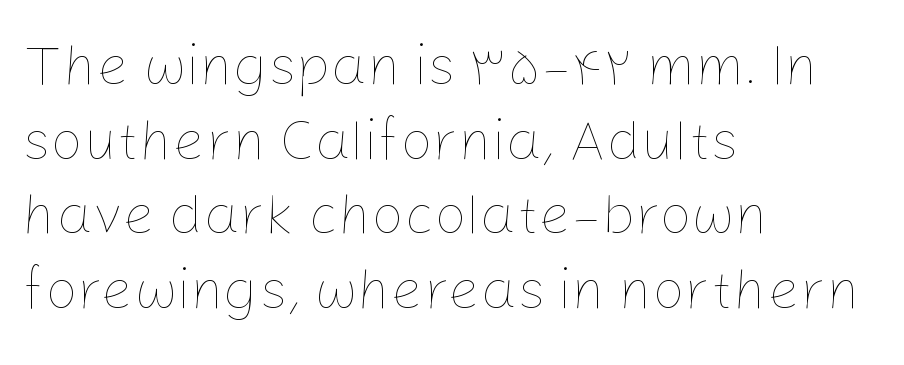
Q: Is the text bold? A: No.
Q: Is the text italic (slanted)? A: No, it is upright.
Q: Is the text underlined? A: No.
Q: How is the paragraph aligned? A: Left-aligned.
Q: Is the spacing between letters normal or unusually wide? A: Normal.
Q: Is the spacing between lines tight, normal or loose? A: Normal.
Q: Width (condensed, normal, or wide)? A: Normal.
Q: Stroke contrast? A: Low.
Q: x-height? A: Medium.
Q: Monospaced? A: No.
